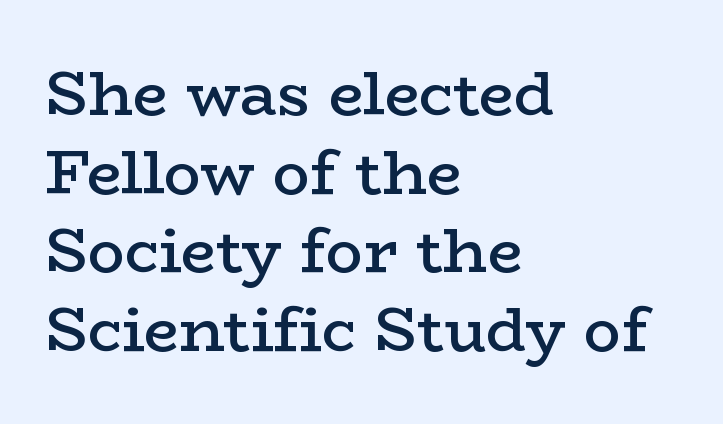
{"serif": "yes", "italic": "no", "bold": "semi", "weight": "semibold", "width": "wide", "stroke_contrast": "low", "x_height": "medium", "monospaced": "no", "underline": "no", "align": "left", "line_spacing": "normal", "line_spacing_ratio": 1.27, "letter_spacing": "normal", "letter_spacing_em": 0.0, "glyph_px": 62}
